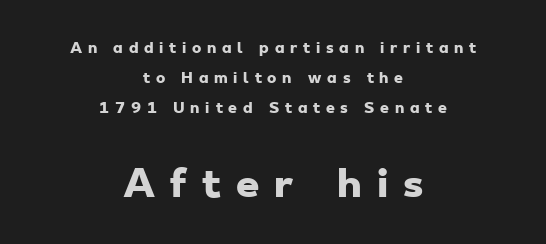
The image shows 37 px heavy, wide sans-serif type; set centered, loose line spacing (2.16x), unusually wide letter spacing (+0.41 em), not underlined; the second (bottom) block is 2.64x larger; low stroke contrast and a small x-height.
